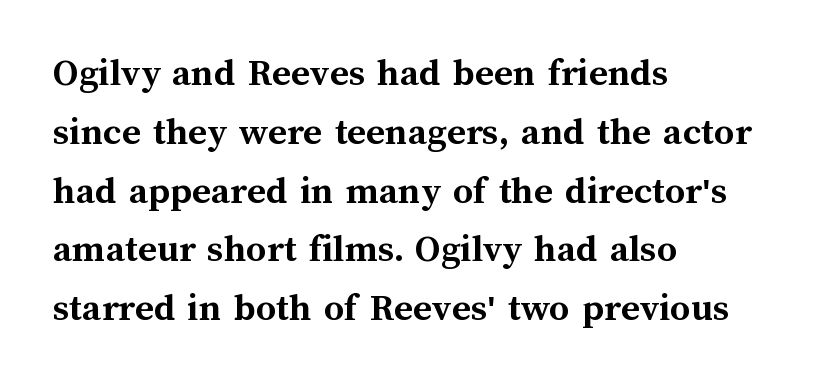
The font's upright variant was chosen for this text. Each row of text sits above clean, open space. One glance says typical: line gaps are just what's usual. Each line starts at the same left margin while the right side varies. Observe the ordinary spacing: letters are neighbours, not strangers.
